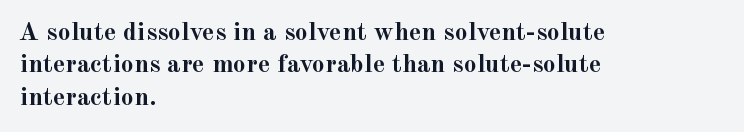
Q: Is the text bold? A: Yes.
Q: Is the text italic (slanted)? A: No, it is upright.
Q: Is the text underlined? A: No.
Q: How is the paragraph aligned? A: Left-aligned.
Q: Is the spacing between letters normal or unusually wide? A: Normal.
Q: Is the spacing between lines tight, normal or loose? A: Normal.
